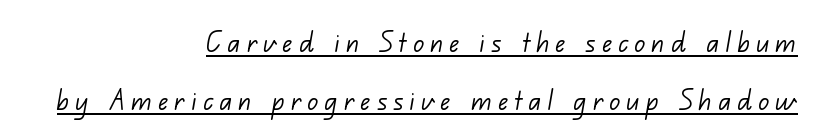
The image shows 33 px light sans-serif type; set right-aligned, line spacing 1.75x, underlined; low stroke contrast and a small x-height.
